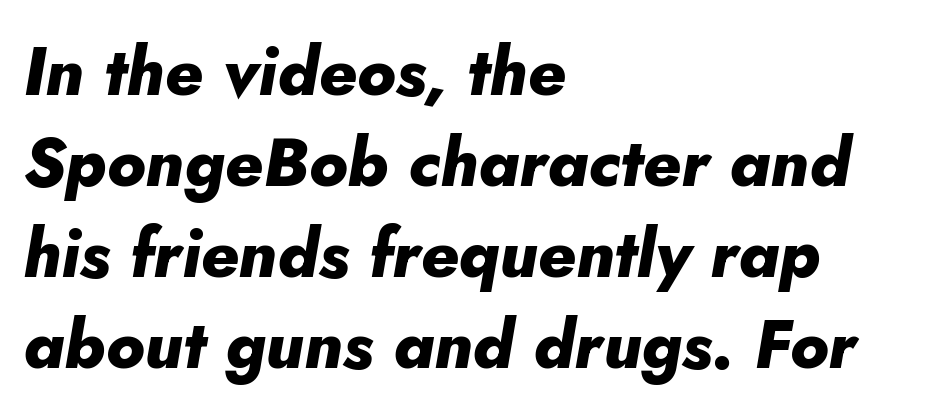
Descenders hang freely into open space. Emphasis by weight is at full strength: bold. Interline gaps are of average width in this sample. Letter spacing: default. Is the block centered? No — it sits flush against the left margin. Note the varied advance widths — an 'i' is clearly narrower than an 'm'.
